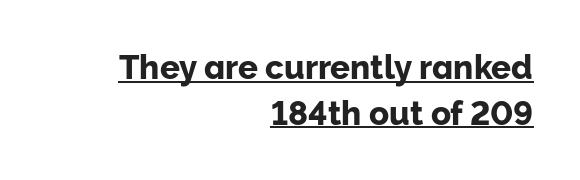
{"serif": "no", "italic": "no", "width": "normal", "stroke_contrast": "low", "x_height": "medium", "monospaced": "no", "underline": "yes", "align": "right", "line_spacing": "normal", "line_spacing_ratio": 1.39, "letter_spacing": "normal", "letter_spacing_em": 0.0, "glyph_px": 33}
